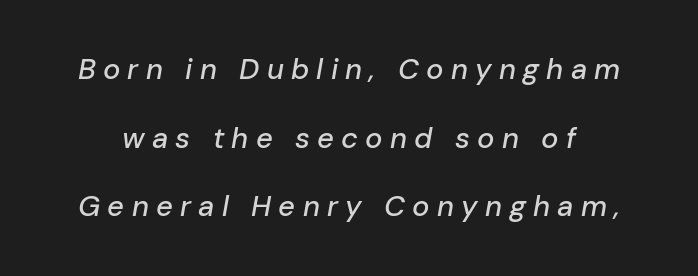
Q: Is the text italic (slanted)? A: Yes, it leans right by about 10 degrees.
Q: Is the text underlined? A: No.
Q: Is the spacing between letters normal or unusually wide? A: Unusually wide.
Q: Is the spacing between lines tight, normal or loose? A: Loose.
Q: Width (condensed, normal, or wide)? A: Normal.
Q: Stroke contrast? A: Low.
Q: x-height? A: Medium.
Q: Monospaced? A: No.
